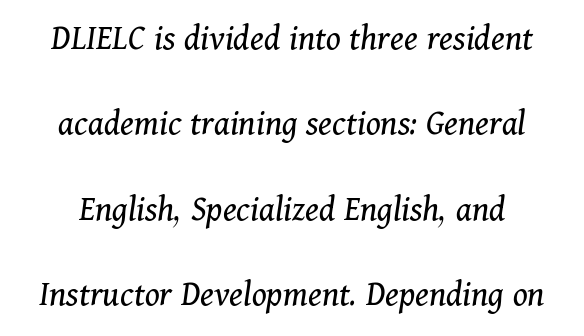
The rendering uses natural spacing where letterforms have individual widths. When letters slant like this, we call the style italic. Default kerning and tracking; the words read as compact shapes. Counters stay open thanks to moderate or lighter strokes. Vertically, the passage feels expansive, rows floating well apart.
